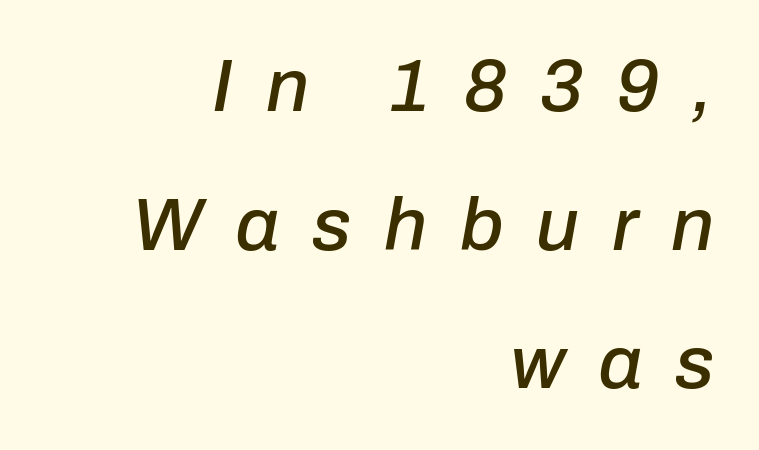
A typesetter would call this heavily tracked-out type. Check under the words: just untouched page. These lines were composed using italics. Every row of glyphs terminates at an identical x-position on the right. Note the varied advance widths — an 'i' is clearly narrower than an 'm'.
